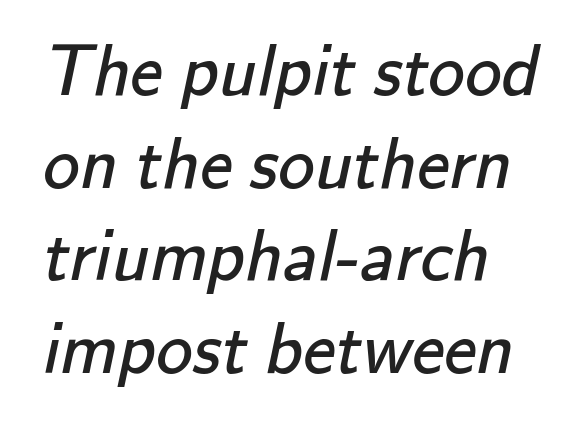
{"serif": "no", "bold": "no", "weight": "regular", "width": "normal", "stroke_contrast": "low", "x_height": "small", "monospaced": "no", "underline": "no", "align": "left", "line_spacing": "normal", "line_spacing_ratio": 1.27, "letter_spacing": "normal", "letter_spacing_em": 0.0, "glyph_px": 73}
